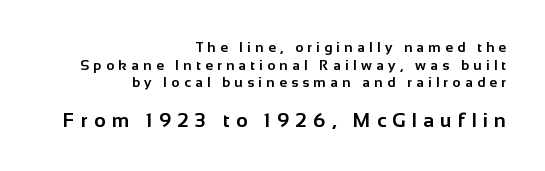
The image shows 20 px bold type, upright; set right-aligned, normal line spacing (1.26x), unusually wide letter spacing (+0.31 em), not underlined; the second (bottom) block is 1.43x larger.
